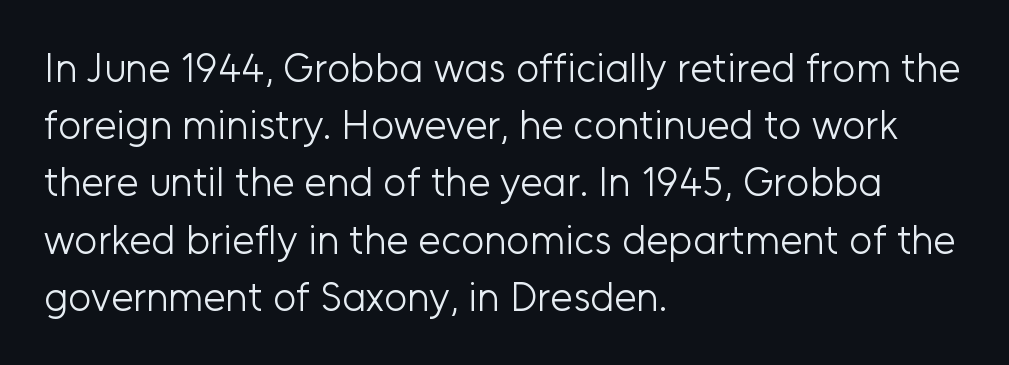
Typeset ragged right — the left edge is the straight one. Tall strokes in this sample are plumb rather than angled. Varying glyph widths throughout — classic text-font behaviour. The words here are not underlined.
